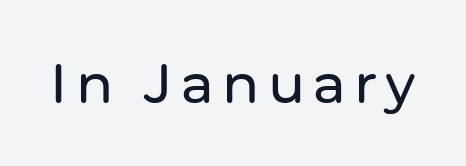
Vertical strokes here are truly vertical. The letters carry no serifs — their stems end cleanly without finishing strokes. No word sits above an underline. Each letter keeps its own natural width here, so spacing adapts to shape.
